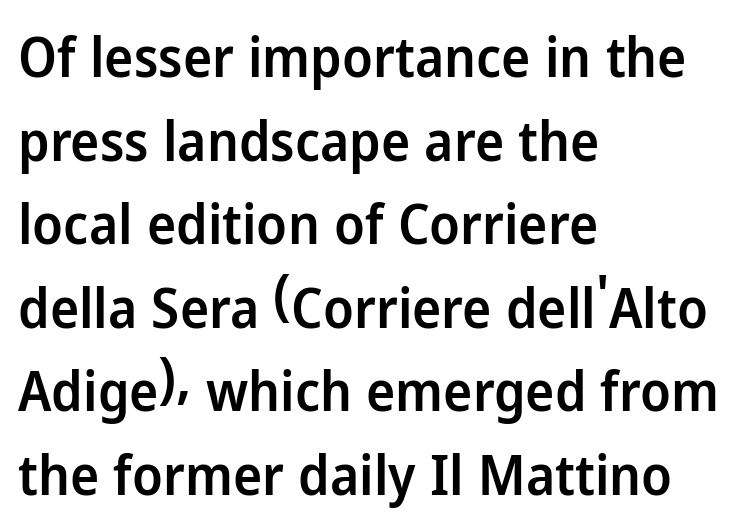
The image shows 55 px semibold sans-serif type, upright; set left-aligned, normal line spacing (1.52x), normal letter spacing, not underlined; low stroke contrast and a medium x-height.
